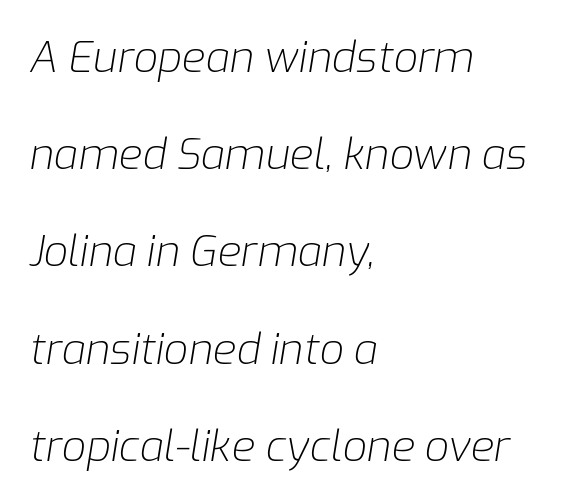
Q: Is the text bold? A: No.
Q: Is the text italic (slanted)? A: Yes, it leans right by about 9 degrees.
Q: Is the text underlined? A: No.
Q: How is the paragraph aligned? A: Left-aligned.
Q: Is the spacing between letters normal or unusually wide? A: Normal.
Q: Is the spacing between lines tight, normal or loose? A: Loose.
Q: Width (condensed, normal, or wide)? A: Normal.
Q: Stroke contrast? A: Low.
Q: x-height? A: Medium.
Q: Monospaced? A: No.
